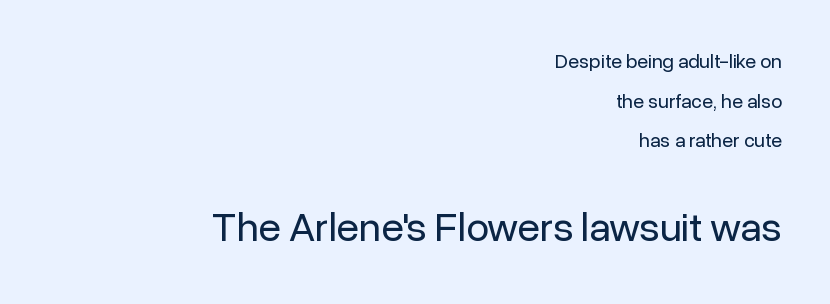
{"serif": "no", "italic": "no", "bold": "no", "weight": "regular", "width": "normal", "stroke_contrast": "low", "x_height": "medium", "monospaced": "no", "underline": "no", "align": "right", "line_spacing": "loose", "line_spacing_ratio": 1.98, "letter_spacing": "normal", "letter_spacing_em": 0.0, "larger_block": "second", "size_ratio": 2.05, "glyph_px": 41}
